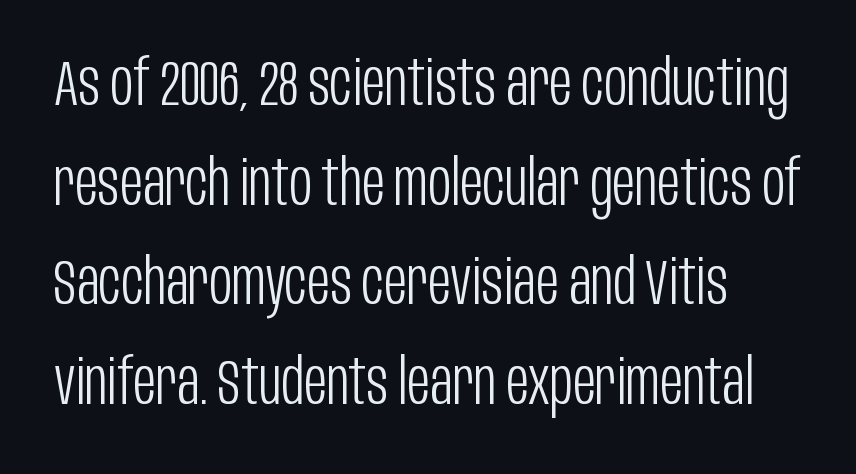
Spacing between characters is what you'd get straight out of the box. Check the space under the baseline: it is left empty. No feet cap the strokes, marking this as sans-serif type. No chunkiness to these letters — they're not bold. A roman cut, with each character standing at attention. Baseline-to-baseline distance is the conventional proportion of letter height.
